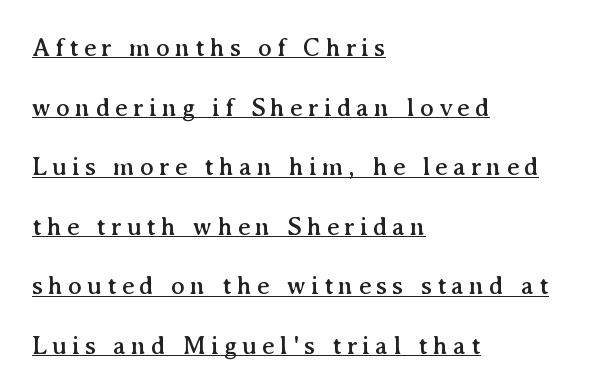
When letters stand straight like this, we call the style roman or upright. In designer terms, the underline attribute is active on this setting. If you measured baseline to baseline, you'd find a long distance. The typesetter chose a ragged-right arrangement here.
